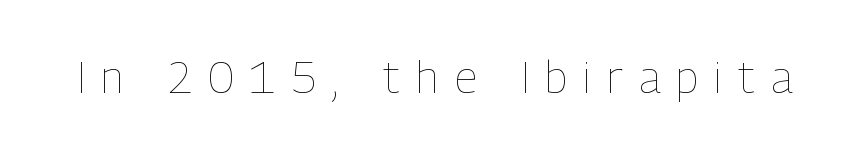
{"italic": "no", "bold": "no", "weight": "thin", "width": "condensed", "stroke_contrast": "low", "x_height": "medium", "monospaced": "no", "underline": "no", "letter_spacing": "wide", "letter_spacing_em": 0.37, "glyph_px": 44}
